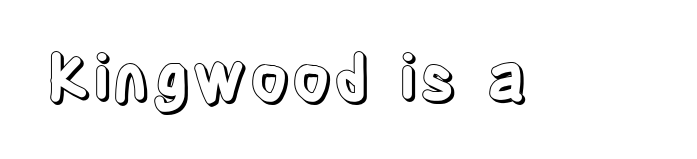
No italicization has been applied; the sample stays upright. Note the varied advance widths — an 'i' is clearly narrower than an 'm'. The space beneath each line is pristine and unruled. Letter spacing: default.
